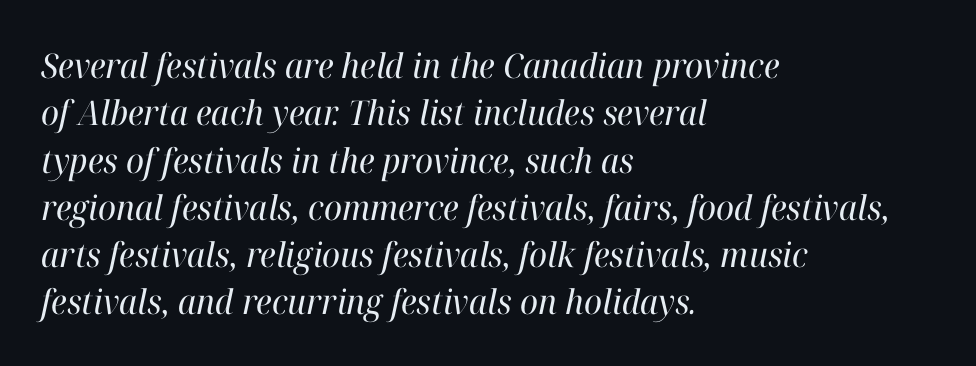
The rendering keeps characters at their native spacing. Descenders hang freely into open space. Counters stay open thanks to moderate or lighter strokes. You can tell it's italic because the verticals aren't actually vertical.
